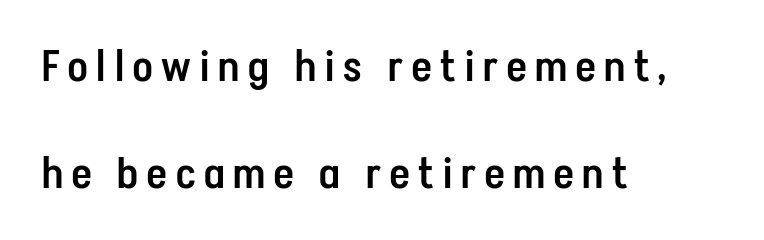
{"serif": "no", "italic": "no", "bold": "semi", "weight": "semibold", "width": "condensed", "stroke_contrast": "low", "x_height": "medium", "monospaced": "no", "underline": "no", "align": "left", "line_spacing": "loose", "line_spacing_ratio": 2.5, "letter_spacing": "wide", "letter_spacing_em": 0.21, "glyph_px": 43}
